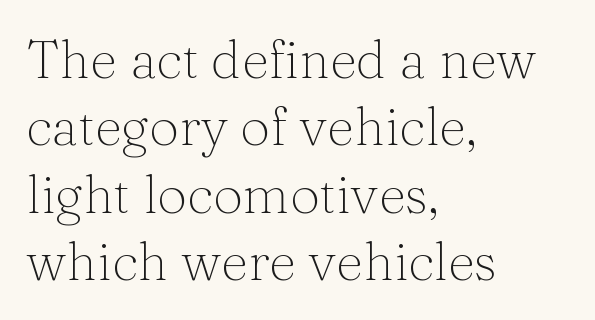
{"serif": "yes", "italic": "no", "bold": "no", "weight": "light", "width": "normal", "stroke_contrast": "medium", "x_height": "medium", "monospaced": "no", "underline": "no", "align": "left", "line_spacing": "normal", "line_spacing_ratio": 1.27, "letter_spacing": "normal", "letter_spacing_em": 0.0, "glyph_px": 53}
